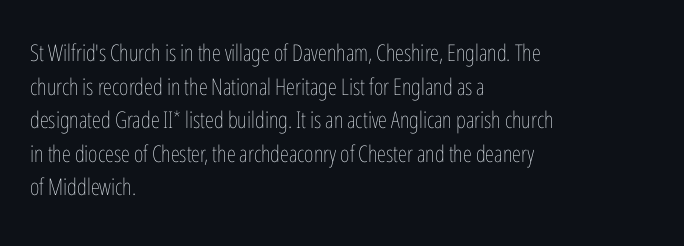
The image shows 23 px text type, upright; set left-aligned, normal line spacing (1.46x), normal letter spacing, not underlined.
